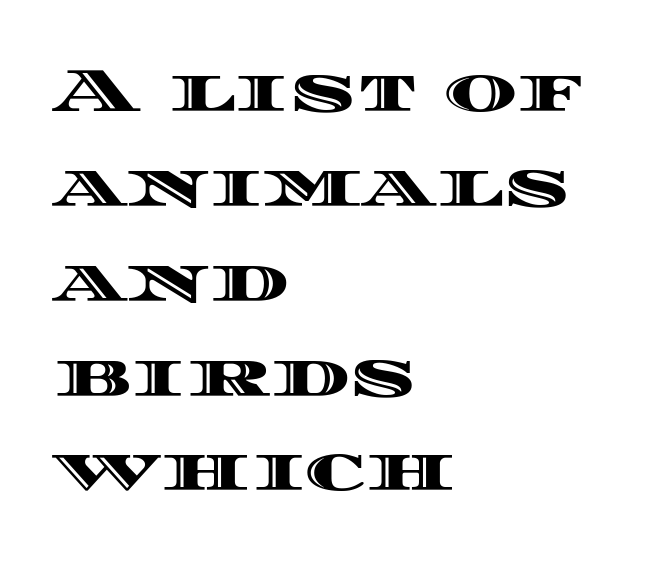
Do the letters lean? They stand straight. Regular leading. The rag falls on the right side of this text block. Underlining? Definitely not there. Is this a fixed-width face? No — the glyphs have proportional, varying widths.
